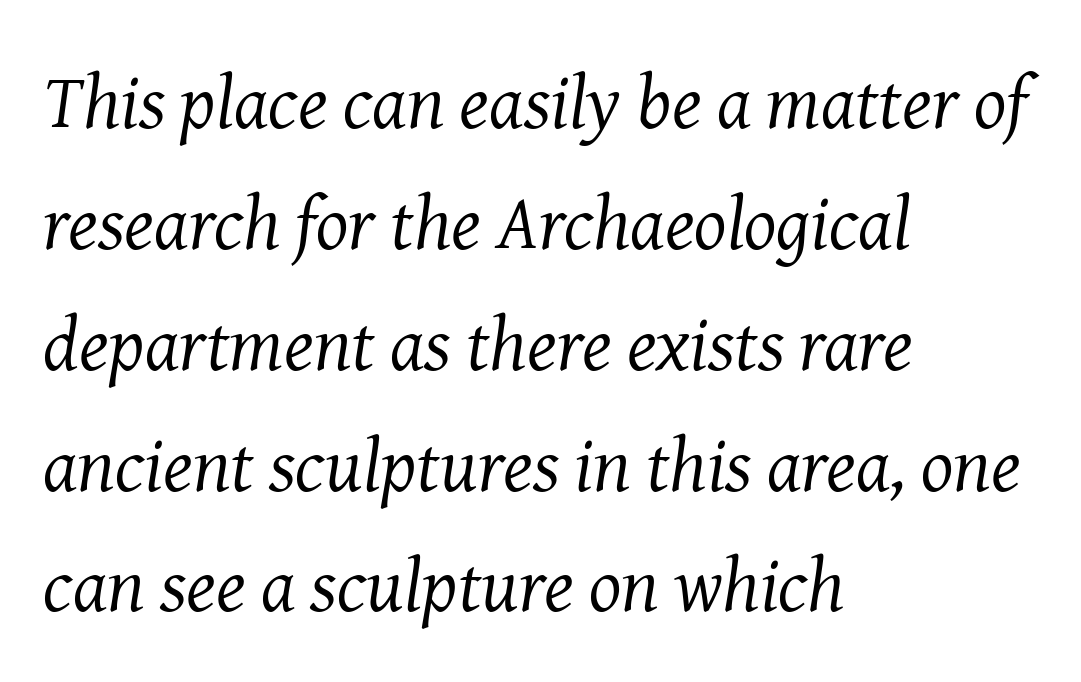
Q: Is the text bold? A: No.
Q: Is the text italic (slanted)? A: Yes, it leans right by about 8 degrees.
Q: Is the typeface a serif or a sans-serif typeface? A: Serif.
Q: Is the text underlined? A: No.
Q: How is the paragraph aligned? A: Left-aligned.
Q: Is the spacing between letters normal or unusually wide? A: Normal.
Q: Is the spacing between lines tight, normal or loose? A: Normal.
Q: Width (condensed, normal, or wide)? A: Normal.
Q: Stroke contrast? A: Medium.
Q: x-height? A: Medium.
Q: Monospaced? A: No.
